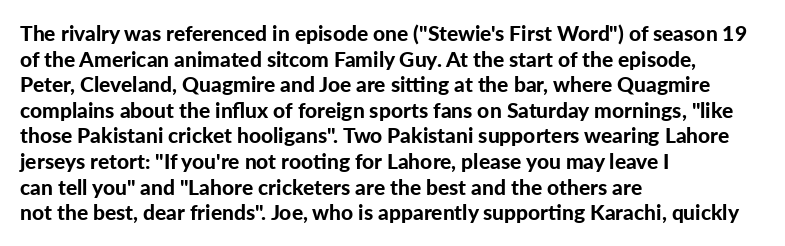
{"italic": "no", "bold": "yes", "underline": "no", "align": "left", "line_spacing_ratio": 1.22, "letter_spacing": "normal", "letter_spacing_em": 0.0, "glyph_px": 21}
